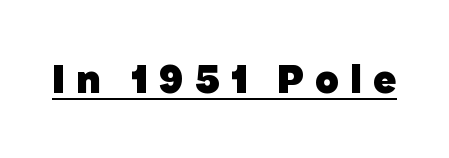
Q: Is the text bold? A: Yes.
Q: Is the text italic (slanted)? A: No, it is upright.
Q: Is the typeface a serif or a sans-serif typeface? A: Sans-serif.
Q: Is the text underlined? A: Yes.
Q: Is the spacing between letters normal or unusually wide? A: Unusually wide.
Q: Width (condensed, normal, or wide)? A: Normal.
Q: x-height? A: Medium.
Q: Monospaced? A: No.
